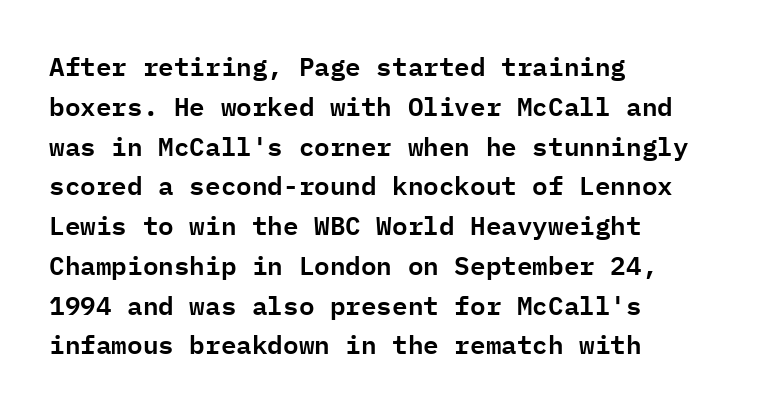
The image shows 26 px text type, upright; set left-aligned, normal line spacing (1.53x), normal letter spacing, not underlined.
